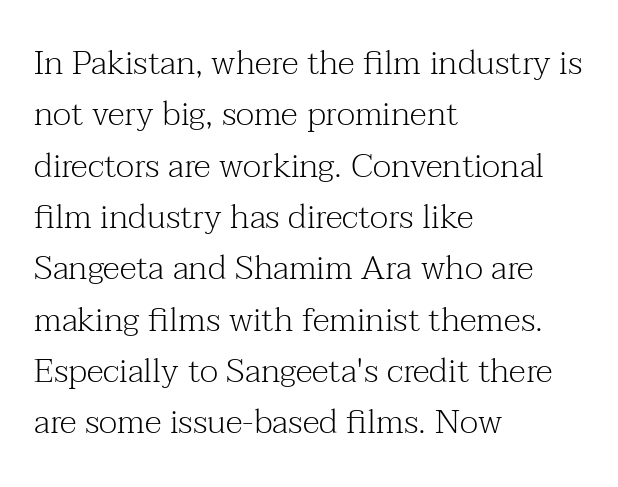
{"serif": "yes", "italic": "no", "bold": "no", "weight": "light", "width": "normal", "stroke_contrast": "medium", "x_height": "medium", "monospaced": "no", "underline": "no", "align": "left", "line_spacing": "normal", "line_spacing_ratio": 1.51, "letter_spacing": "normal", "letter_spacing_em": 0.0, "glyph_px": 34}
